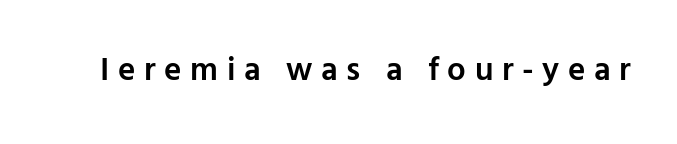
{"serif": "no", "italic": "no", "bold": "semi", "weight": "semibold", "width": "normal", "stroke_contrast": "low", "x_height": "medium", "monospaced": "no", "underline": "no", "letter_spacing": "wide", "letter_spacing_em": 0.26, "glyph_px": 33}
